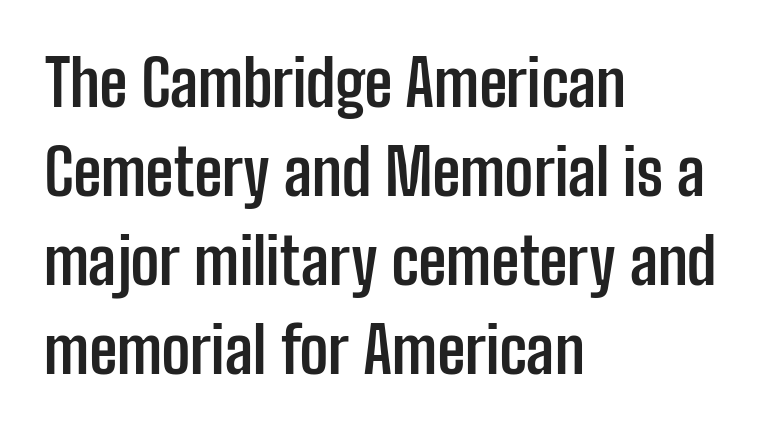
The string is rendered with underlining switched off. The paragraph shown leans on its left margin. A typesetter would call this leading conventional body-copy spacing. The typeface chosen for these lines omits serifs. The typesetting leans heavy: a genuine bold. A typesetter would call this proportional, since set widths differ per character.
